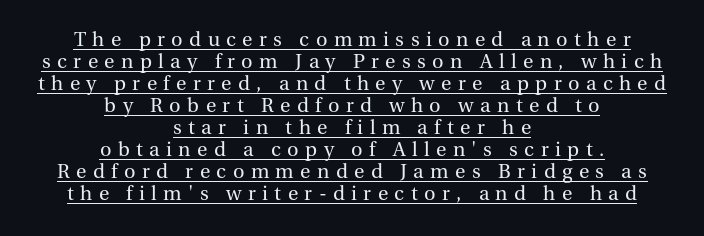
Notice how the passage keeps no hard edge, just a central spine. Display-style spreading of the glyphs; the letterfit is very open. Weight class: somewhere from thin through regular. Leading is clearly below the norm, producing a dense column. These characters rest on top of a visible drawn line. A roman cut, with each character standing at attention.
